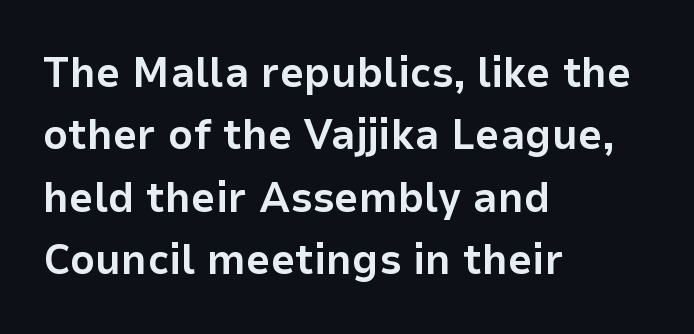
The image shows 43 px bold sans-serif type, upright; set left-aligned, normal line spacing (1.45x), normal letter spacing, not underlined; low stroke contrast and a medium x-height.
